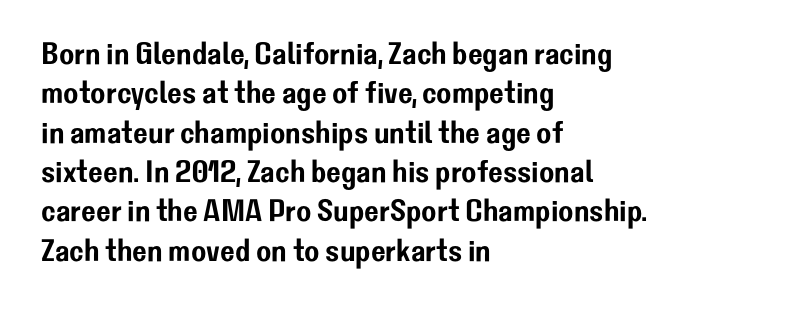
Horizontal bands of white between lines are of average thickness. In terms of letterform style, serifs are entirely absent. Notice how the passage keeps a crisp vertical edge on the left only. Is there any slant? The stems are plumb. There is no visible air inserted between adjacent glyphs. The passage shown is typed in a proportional face where columns would drift.
